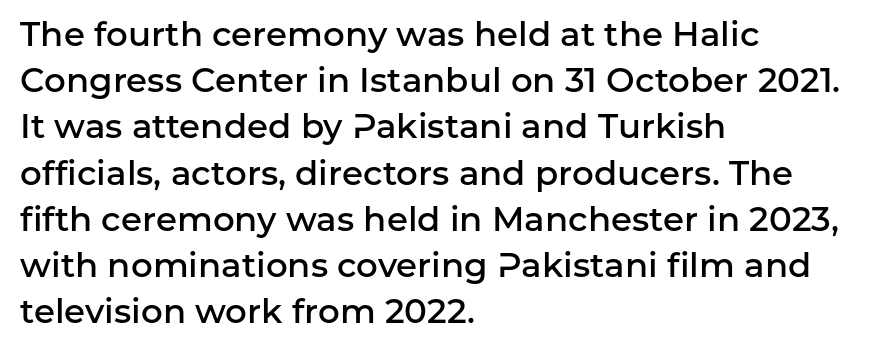
{"serif": "no", "italic": "no", "bold": "semi", "weight": "semibold", "width": "normal", "stroke_contrast": "low", "x_height": "medium", "monospaced": "no", "underline": "no", "align": "left", "line_spacing": "normal", "line_spacing_ratio": 1.36, "letter_spacing": "normal", "letter_spacing_em": 0.0, "glyph_px": 34}
